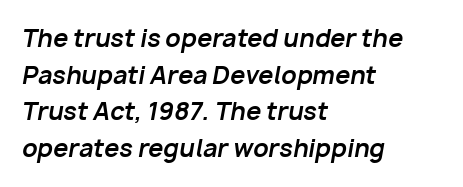
The image shows 24 px bold type, italic (leaning right); set left-aligned, normal line spacing (1.53x), normal letter spacing, not underlined.
